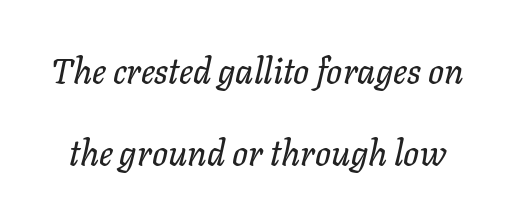
{"italic": "yes", "lean": "right", "slant_degrees": 11, "width": "normal", "stroke_contrast": "low", "x_height": "medium", "monospaced": "no", "underline": "no", "line_spacing": "loose", "line_spacing_ratio": 2.35, "letter_spacing": "normal", "letter_spacing_em": 0.0, "glyph_px": 35}
